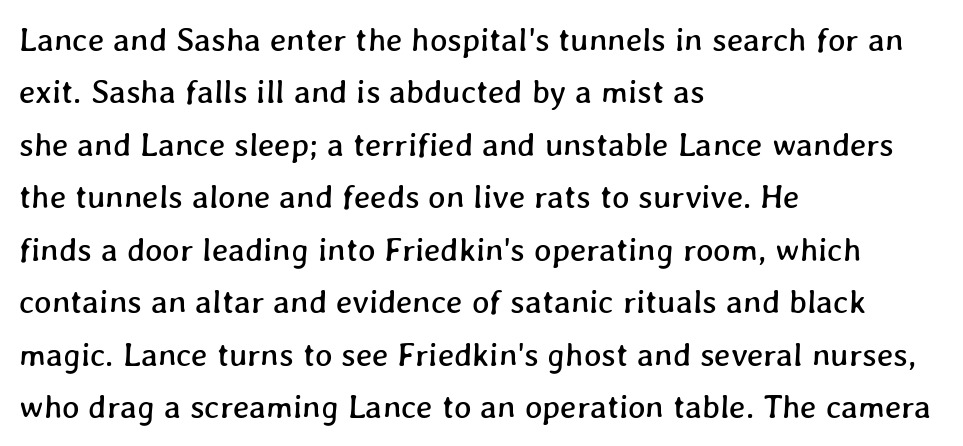
{"width": "normal", "stroke_contrast": "low", "x_height": "medium", "monospaced": "no", "underline": "no", "align": "left", "line_spacing": "normal", "line_spacing_ratio": 1.59, "letter_spacing": "normal", "letter_spacing_em": 0.0, "glyph_px": 33}
